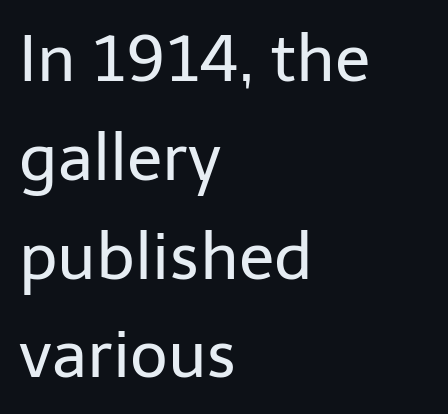
A typesetter would mark this as roman, not italic. This rendering features lettering with no underline. Regarding serifs, this sample does without them. The leading is moderate, giving the passage an even texture. Think of a printed novel: that variable character pitch is what you see here.
